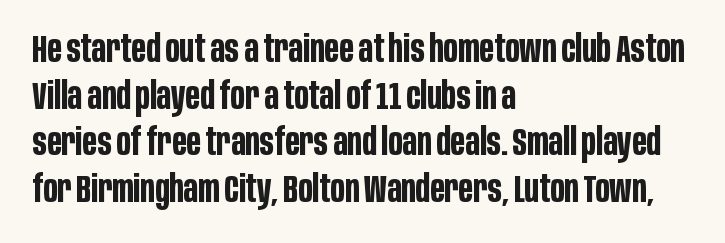
{"serif": "no", "italic": "no", "bold": "yes", "weight": "bold", "width": "condensed", "stroke_contrast": "low", "x_height": "large", "monospaced": "no", "underline": "no", "align": "left", "line_spacing": "normal", "line_spacing_ratio": 1.26, "letter_spacing": "normal", "letter_spacing_em": 0.0, "glyph_px": 37}
